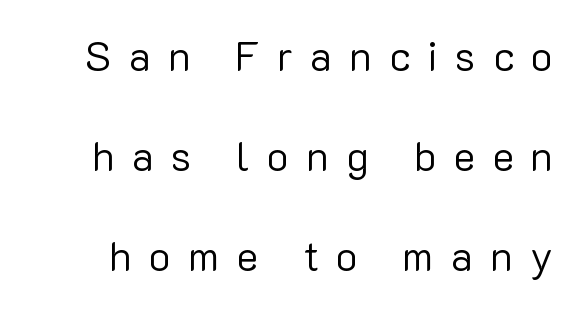
Q: Is the text bold? A: No.
Q: Is the text italic (slanted)? A: No, it is upright.
Q: Is the typeface a serif or a sans-serif typeface? A: Sans-serif.
Q: Is the text underlined? A: No.
Q: Is the spacing between letters normal or unusually wide? A: Unusually wide.
Q: Is the spacing between lines tight, normal or loose? A: Loose.
Q: Width (condensed, normal, or wide)? A: Normal.
Q: Stroke contrast? A: Low.
Q: x-height? A: Medium.
Q: Monospaced? A: No.
